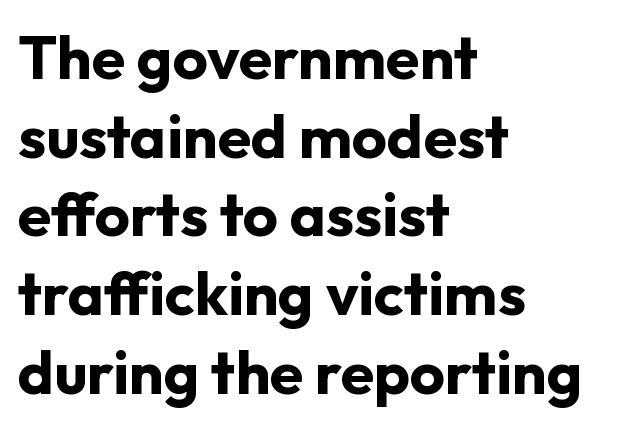
Q: Is the text bold? A: Yes.
Q: Is the text italic (slanted)? A: No, it is upright.
Q: Is the typeface a serif or a sans-serif typeface? A: Sans-serif.
Q: Is the text underlined? A: No.
Q: How is the paragraph aligned? A: Left-aligned.
Q: Is the spacing between letters normal or unusually wide? A: Normal.
Q: Is the spacing between lines tight, normal or loose? A: Normal.
Q: Width (condensed, normal, or wide)? A: Normal.
Q: Stroke contrast? A: Low.
Q: x-height? A: Medium.
Q: Monospaced? A: No.
